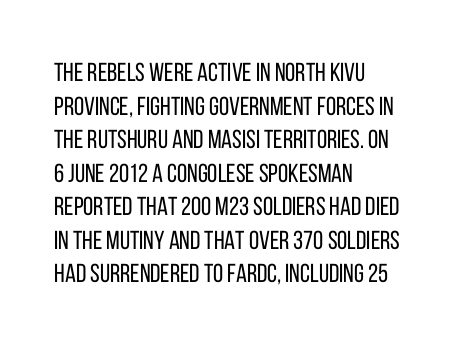
{"italic": "no", "bold": "no", "underline": "no", "align": "left", "line_spacing": "normal", "line_spacing_ratio": 1.29, "letter_spacing": "normal", "letter_spacing_em": 0.0, "glyph_px": 26}
